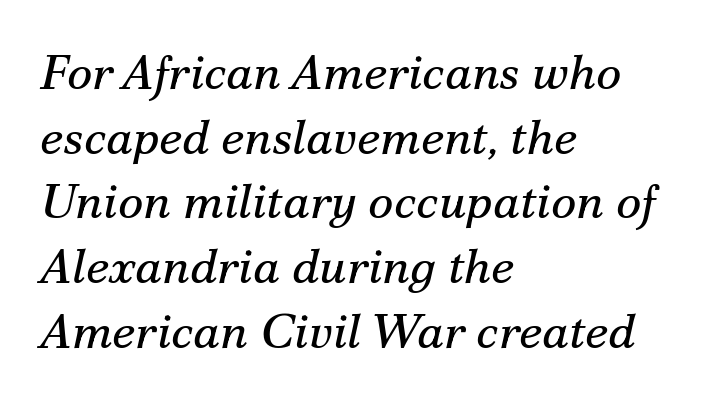
The image shows 49 px regular-weight serif type, italic (leaning right); set left-aligned, normal line spacing (1.32x), normal letter spacing, not underlined; medium stroke contrast and a small x-height.
